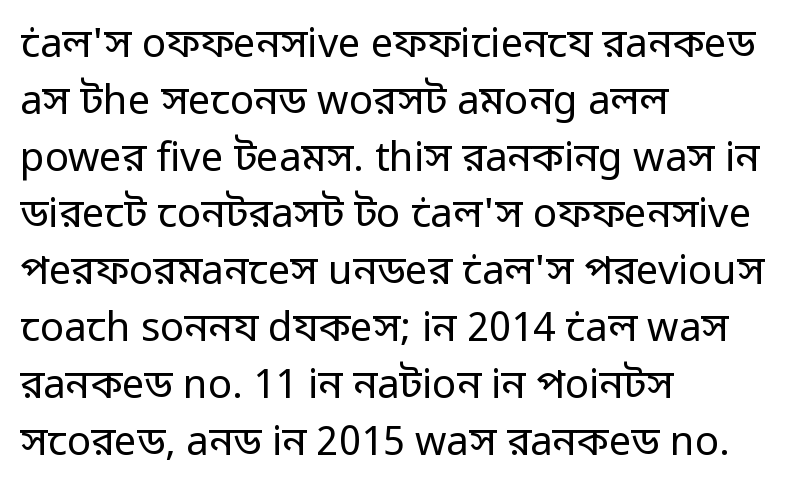
Q: Is the text bold? A: No.
Q: Is the text italic (slanted)? A: No, it is upright.
Q: Is the typeface a serif or a sans-serif typeface? A: Sans-serif.
Q: Is the text underlined? A: No.
Q: How is the paragraph aligned? A: Left-aligned.
Q: Is the spacing between letters normal or unusually wide? A: Normal.
Q: Is the spacing between lines tight, normal or loose? A: Normal.
Q: Width (condensed, normal, or wide)? A: Normal.
Q: Stroke contrast? A: Low.
Q: x-height? A: Medium.
Q: Monospaced? A: No.
